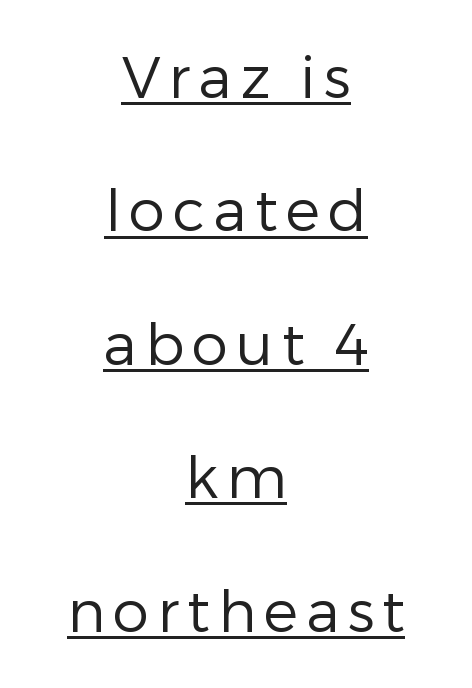
Q: Is the text bold? A: No.
Q: Is the text italic (slanted)? A: No, it is upright.
Q: Is the typeface a serif or a sans-serif typeface? A: Sans-serif.
Q: Is the text underlined? A: Yes.
Q: How is the paragraph aligned? A: Centered.
Q: Is the spacing between lines tight, normal or loose? A: Loose.
Q: Width (condensed, normal, or wide)? A: Normal.
Q: Stroke contrast? A: Low.
Q: x-height? A: Medium.
Q: Monospaced? A: No.
